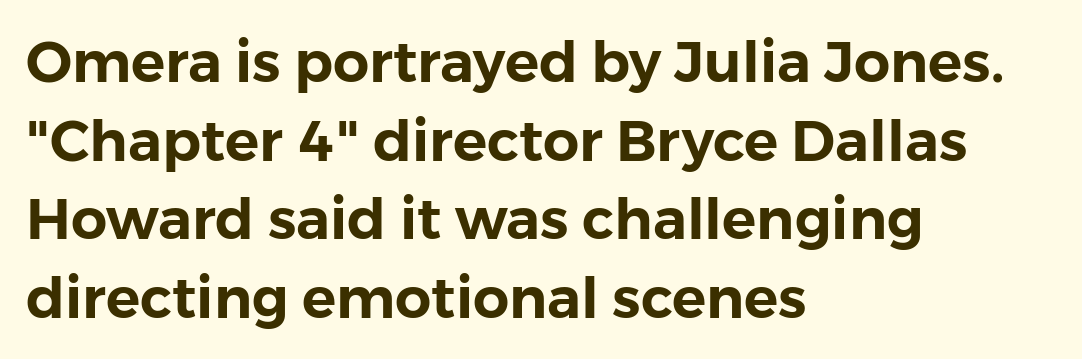
Q: Is the text italic (slanted)? A: No, it is upright.
Q: Is the typeface a serif or a sans-serif typeface? A: Sans-serif.
Q: Is the text underlined? A: No.
Q: How is the paragraph aligned? A: Left-aligned.
Q: Is the spacing between letters normal or unusually wide? A: Normal.
Q: Is the spacing between lines tight, normal or loose? A: Normal.
Q: Width (condensed, normal, or wide)? A: Normal.
Q: Stroke contrast? A: Low.
Q: x-height? A: Medium.
Q: Monospaced? A: No.
